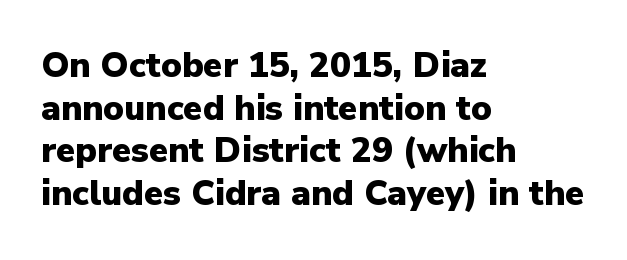
Q: Is the text bold? A: Yes.
Q: Is the text italic (slanted)? A: No, it is upright.
Q: Is the typeface a serif or a sans-serif typeface? A: Sans-serif.
Q: Is the text underlined? A: No.
Q: How is the paragraph aligned? A: Left-aligned.
Q: Is the spacing between letters normal or unusually wide? A: Normal.
Q: Width (condensed, normal, or wide)? A: Normal.
Q: Stroke contrast? A: Low.
Q: x-height? A: Medium.
Q: Monospaced? A: No.
